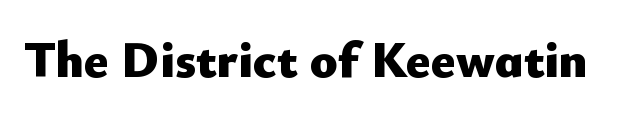
Q: Is the text bold? A: Yes.
Q: Is the text italic (slanted)? A: No, it is upright.
Q: Is the typeface a serif or a sans-serif typeface? A: Sans-serif.
Q: Is the text underlined? A: No.
Q: Is the spacing between letters normal or unusually wide? A: Normal.
Q: Width (condensed, normal, or wide)? A: Normal.
Q: Stroke contrast? A: Low.
Q: x-height? A: Small.
Q: Monospaced? A: No.
